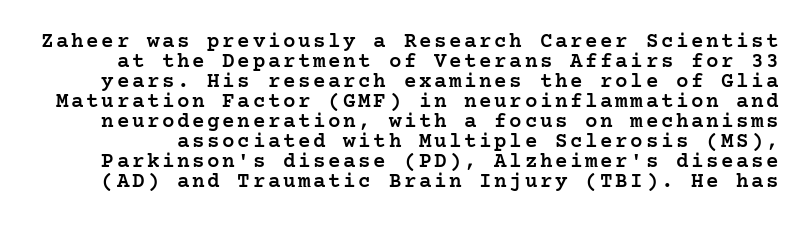
Q: Is the text bold? A: Semi-bold.
Q: Is the text italic (slanted)? A: No, it is upright.
Q: Is the text underlined? A: No.
Q: Is the spacing between lines tight, normal or loose? A: Tight.
